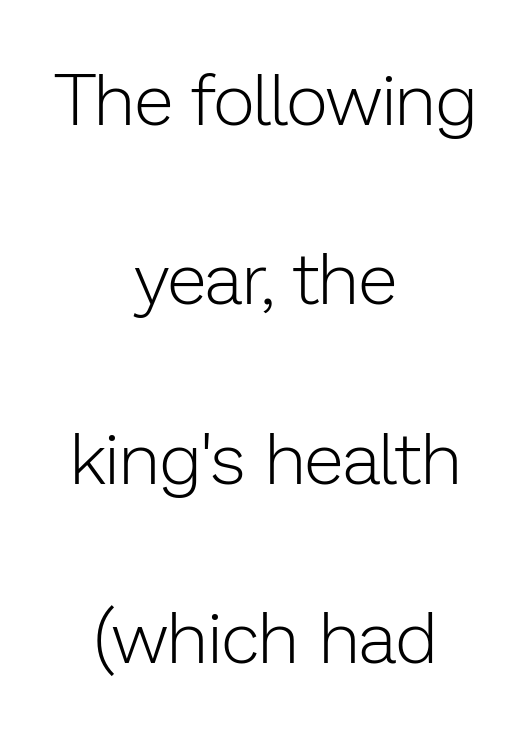
{"serif": "no", "italic": "no", "bold": "no", "weight": "light", "width": "normal", "stroke_contrast": "low", "x_height": "medium", "monospaced": "no", "underline": "no", "align": "center", "line_spacing": "loose", "line_spacing_ratio": 2.49, "letter_spacing": "normal", "letter_spacing_em": 0.0, "glyph_px": 72}
